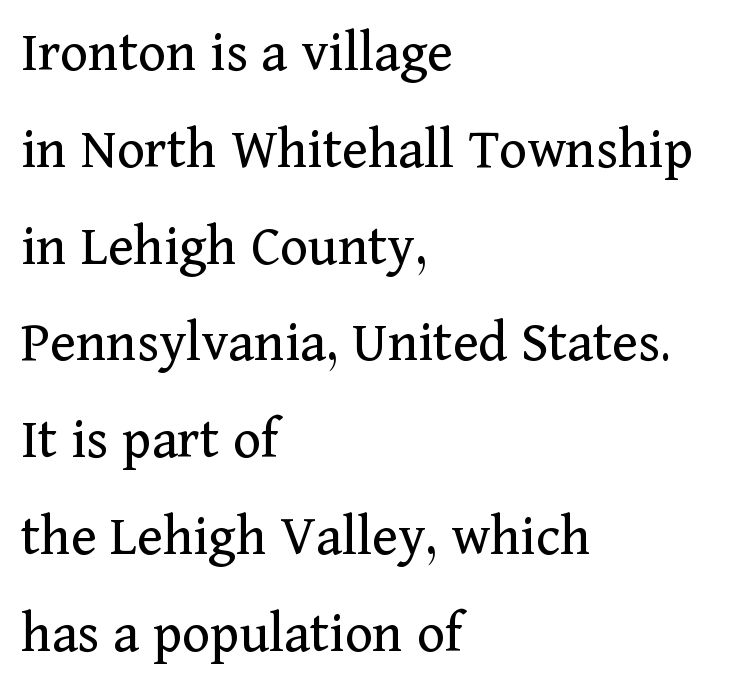
Q: Is the text bold? A: No.
Q: Is the text italic (slanted)? A: No, it is upright.
Q: Is the typeface a serif or a sans-serif typeface? A: Serif.
Q: Is the text underlined? A: No.
Q: How is the paragraph aligned? A: Left-aligned.
Q: Is the spacing between letters normal or unusually wide? A: Normal.
Q: Is the spacing between lines tight, normal or loose? A: Normal.
Q: Width (condensed, normal, or wide)? A: Normal.
Q: Stroke contrast? A: Medium.
Q: x-height? A: Medium.
Q: Monospaced? A: No.
